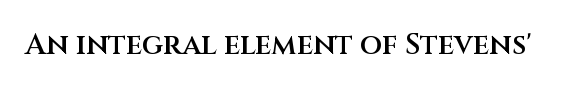
In terms of weight, the rendering is demibold, just under bold. Serifs: no, the terminals of the letterforms are clean. Underline: absent. You could not count columns in this text — the font is proportionally spaced.
